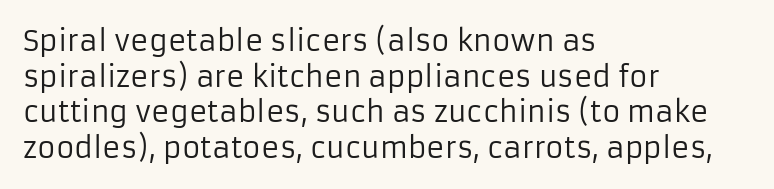
The image shows 28 px regular-weight sans-serif type, upright; set left-aligned, normal line spacing (1.27x), normal letter spacing, not underlined; low stroke contrast and a medium x-height.
